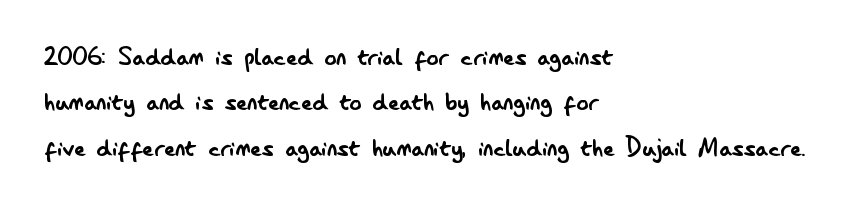
Q: Is the text bold? A: No.
Q: Is the text italic (slanted)? A: No, it is upright.
Q: Is the typeface a serif or a sans-serif typeface? A: Sans-serif.
Q: Is the text underlined? A: No.
Q: How is the paragraph aligned? A: Left-aligned.
Q: Is the spacing between letters normal or unusually wide? A: Normal.
Q: Is the spacing between lines tight, normal or loose? A: Normal.
Q: Width (condensed, normal, or wide)? A: Condensed.
Q: Stroke contrast? A: Low.
Q: x-height? A: Small.
Q: Monospaced? A: No.
